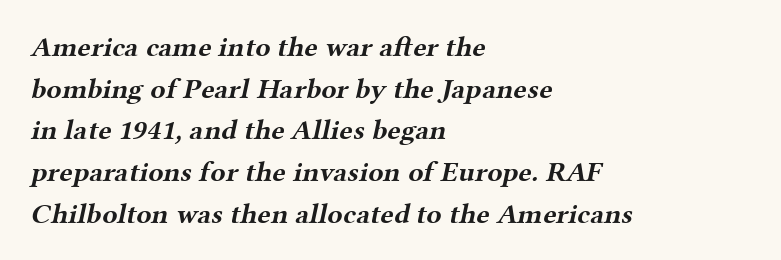
The image shows 28 px bold, wide serif type; set left-aligned, normal line spacing (1.49x), normal letter spacing, not underlined; medium stroke contrast and a medium x-height.
